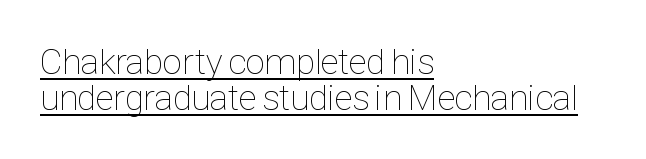
Short note: letters normally spaced. Upright lettering throughout. The words here are underlined. The block of text is dense from top to bottom, with scant space between rows.
